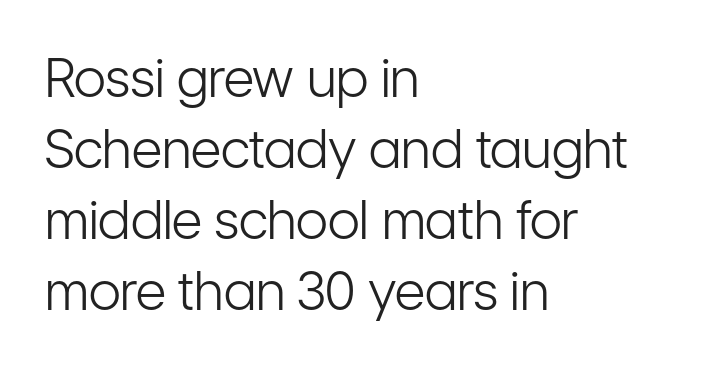
The image shows 53 px light, condensed sans-serif type, upright; set left-aligned, normal line spacing (1.34x), normal letter spacing, not underlined; low stroke contrast and a medium x-height.
